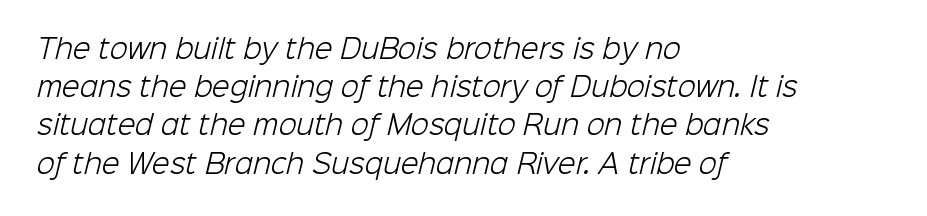
The image shows 26 px text type; set left-aligned, normal line spacing (1.47x), normal letter spacing, not underlined.
